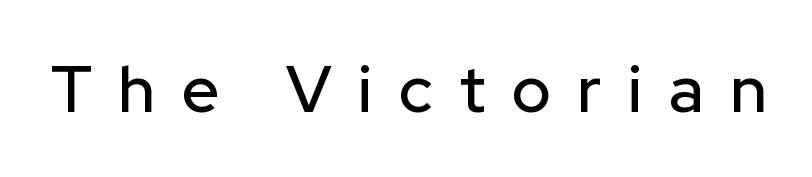
The image shows 65 px sans-serif type, upright; set unusually wide letter spacing (+0.41 em), not underlined; low stroke contrast and a medium x-height.
